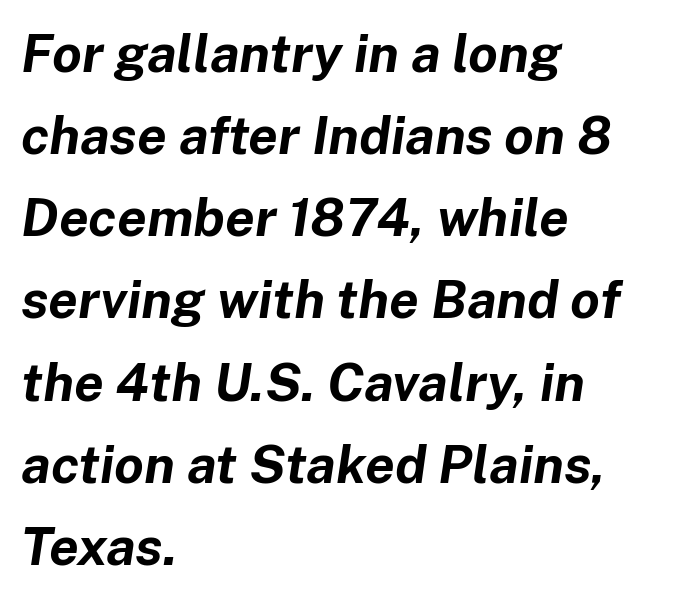
Q: Is the text bold? A: Yes.
Q: Is the text italic (slanted)? A: Yes, it leans right by about 8 degrees.
Q: Is the text underlined? A: No.
Q: How is the paragraph aligned? A: Left-aligned.
Q: Is the spacing between letters normal or unusually wide? A: Normal.
Q: Is the spacing between lines tight, normal or loose? A: Normal.
Q: Width (condensed, normal, or wide)? A: Normal.
Q: Stroke contrast? A: Low.
Q: x-height? A: Medium.
Q: Monospaced? A: No.
